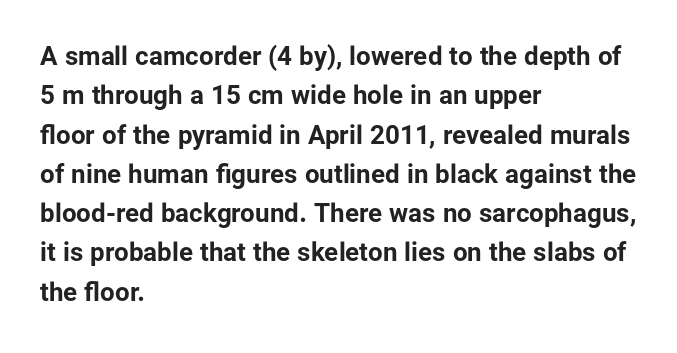
Q: Is the text bold? A: Yes.
Q: Is the text italic (slanted)? A: No, it is upright.
Q: Is the text underlined? A: No.
Q: How is the paragraph aligned? A: Left-aligned.
Q: Is the spacing between letters normal or unusually wide? A: Normal.
Q: Is the spacing between lines tight, normal or loose? A: Normal.
